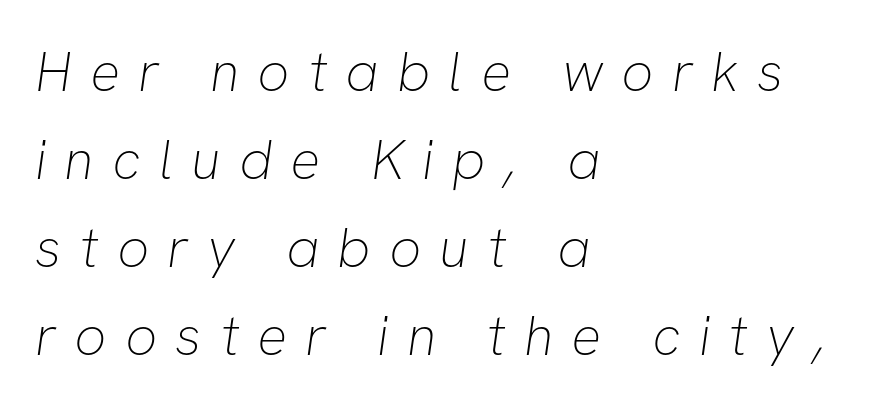
Q: Is the text bold? A: No.
Q: Is the typeface a serif or a sans-serif typeface? A: Sans-serif.
Q: Is the text underlined? A: No.
Q: How is the paragraph aligned? A: Left-aligned.
Q: Is the spacing between letters normal or unusually wide? A: Unusually wide.
Q: Is the spacing between lines tight, normal or loose? A: Normal.
Q: Width (condensed, normal, or wide)? A: Normal.
Q: Stroke contrast? A: Low.
Q: x-height? A: Medium.
Q: Monospaced? A: No.
